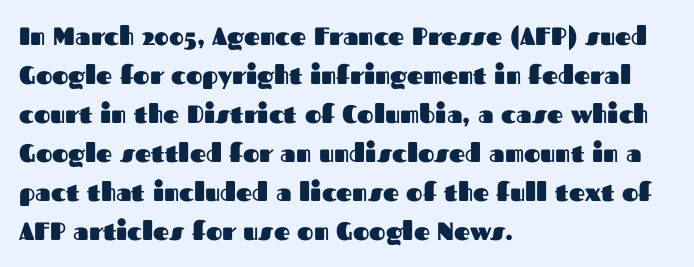
The image shows 25 px bold type, upright; set left-aligned, normal line spacing (1.56x), normal letter spacing, not underlined.
